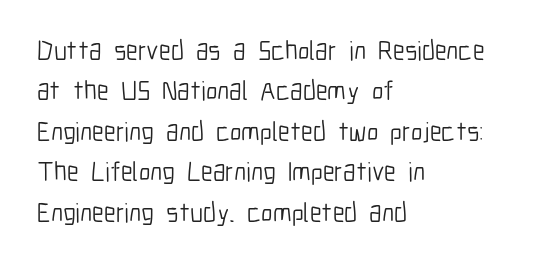
The image shows 27 px text type, upright; set left-aligned, normal line spacing (1.5x), normal letter spacing, not underlined.
